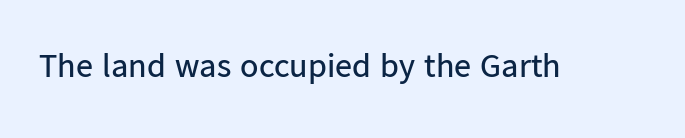
The image shows 34 px regular-weight sans-serif type, upright; set normal letter spacing, not underlined; low stroke contrast and a medium x-height.
